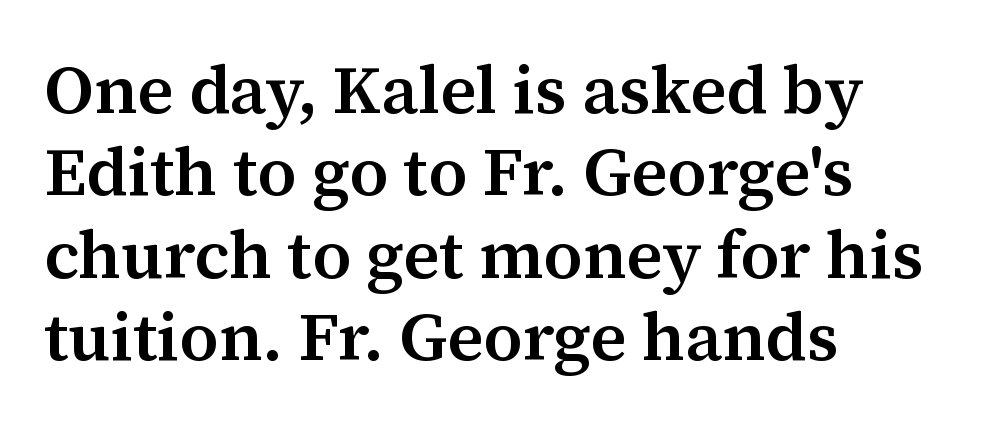
{"serif": "yes", "italic": "no", "bold": "semi", "weight": "semibold", "width": "normal", "stroke_contrast": "medium", "x_height": "medium", "monospaced": "no", "underline": "no", "align": "left", "line_spacing_ratio": 1.21, "letter_spacing": "normal", "letter_spacing_em": 0.0, "glyph_px": 68}
